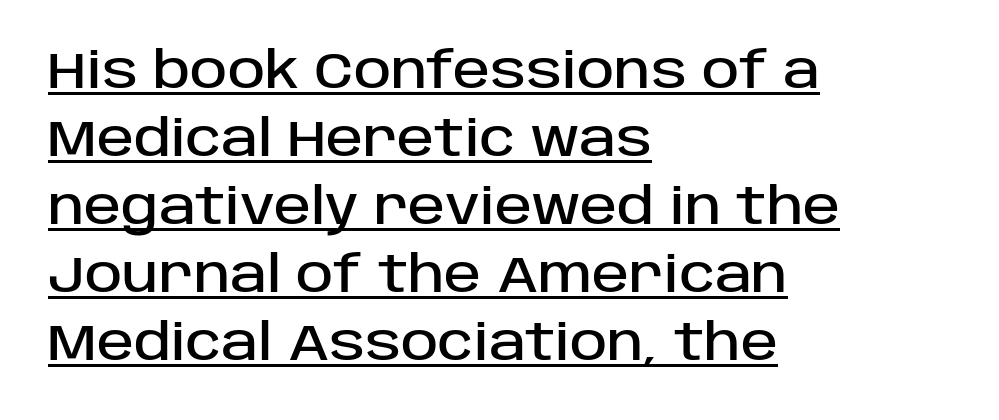
Q: Is the text italic (slanted)? A: No, it is upright.
Q: Is the typeface a serif or a sans-serif typeface? A: Sans-serif.
Q: Is the text underlined? A: Yes.
Q: How is the paragraph aligned? A: Left-aligned.
Q: Is the spacing between letters normal or unusually wide? A: Normal.
Q: Is the spacing between lines tight, normal or loose? A: Normal.
Q: Width (condensed, normal, or wide)? A: Normal.
Q: Stroke contrast? A: Low.
Q: x-height? A: Large.
Q: Monospaced? A: No.
